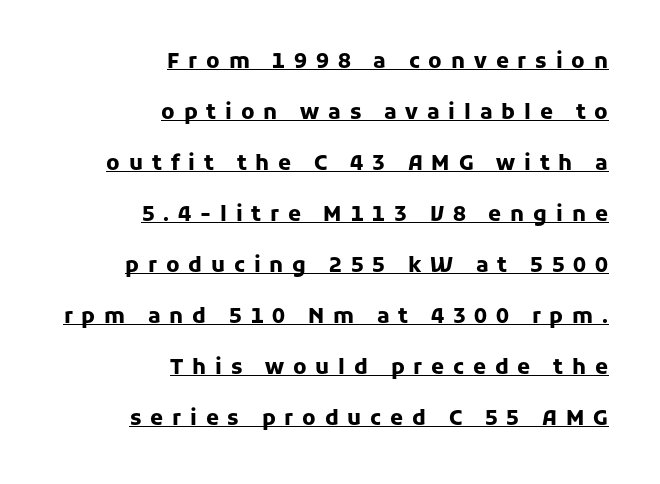
The image shows 21 px bold type, upright; set right-aligned, loose line spacing (2.43x), unusually wide letter spacing (+0.42 em), underlined.
